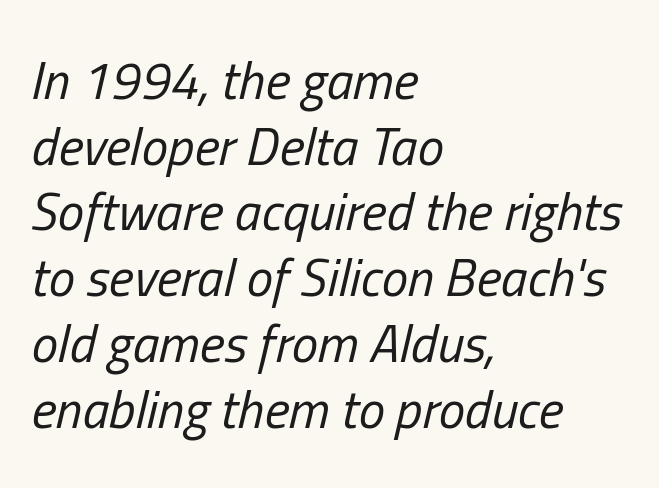
Q: Is the text bold? A: No.
Q: Is the text italic (slanted)? A: Yes, it leans right by about 13 degrees.
Q: Is the text underlined? A: No.
Q: How is the paragraph aligned? A: Left-aligned.
Q: Is the spacing between letters normal or unusually wide? A: Normal.
Q: Width (condensed, normal, or wide)? A: Condensed.
Q: Stroke contrast? A: Low.
Q: x-height? A: Medium.
Q: Monospaced? A: No.
